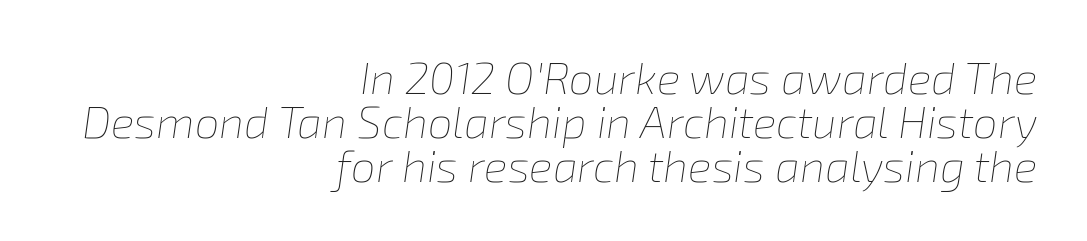
The image shows 44 px thin type, italic (leaning right); set right-aligned, tight line spacing (1.0x), normal letter spacing, not underlined; low stroke contrast and a medium x-height.
